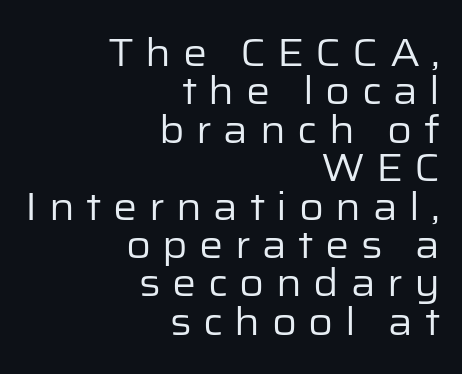
These glyphs show unthickened strokes, regular width or finer. Do the letters lean? They stand straight. The rendering uses natural spacing where letterforms have individual widths. Bare-footed words on every line.
